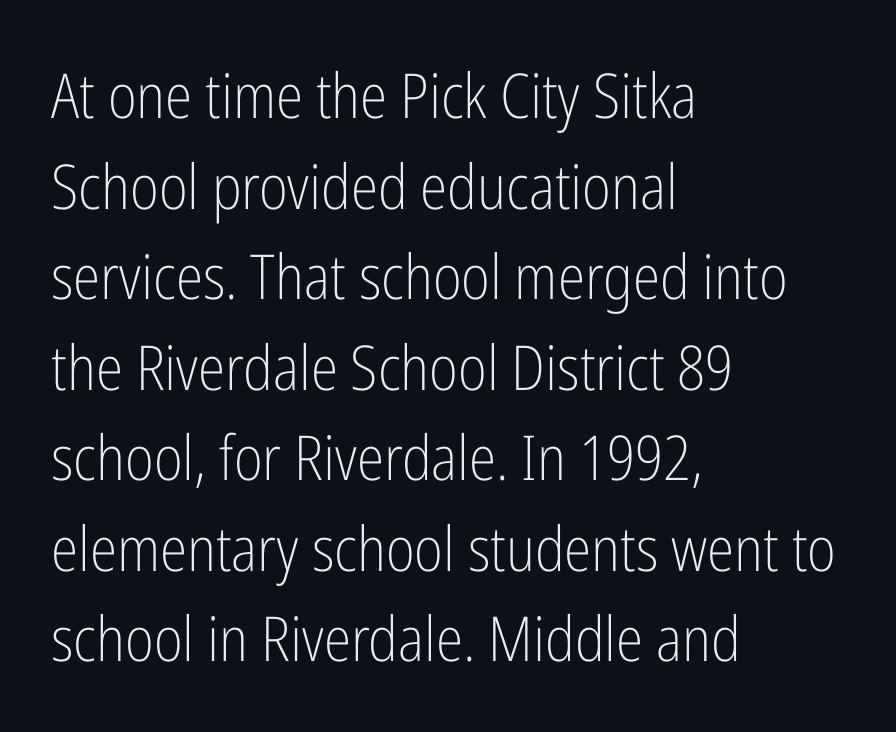
Q: Is the text bold? A: No.
Q: Is the text italic (slanted)? A: No, it is upright.
Q: Is the typeface a serif or a sans-serif typeface? A: Sans-serif.
Q: Is the text underlined? A: No.
Q: How is the paragraph aligned? A: Left-aligned.
Q: Is the spacing between letters normal or unusually wide? A: Normal.
Q: Is the spacing between lines tight, normal or loose? A: Normal.
Q: Width (condensed, normal, or wide)? A: Condensed.
Q: Stroke contrast? A: Low.
Q: x-height? A: Medium.
Q: Monospaced? A: No.
